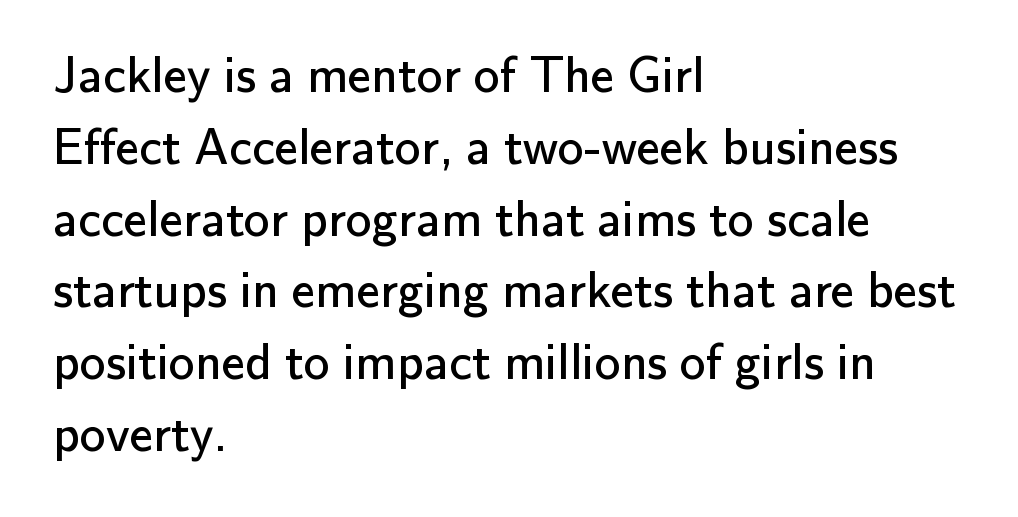
{"serif": "no", "italic": "no", "bold": "no", "weight": "regular", "width": "normal", "stroke_contrast": "low", "x_height": "small", "monospaced": "no", "underline": "no", "align": "left", "line_spacing": "normal", "line_spacing_ratio": 1.38, "letter_spacing": "normal", "letter_spacing_em": 0.0, "glyph_px": 52}
